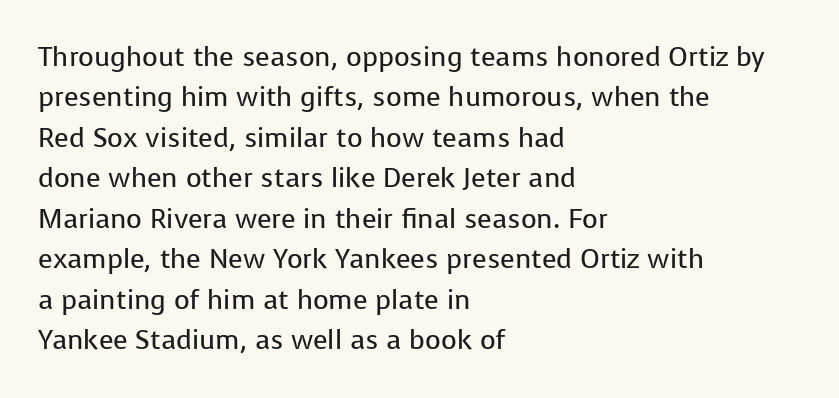
{"italic": "no", "bold": "no", "underline": "no", "align": "left", "line_spacing": "normal", "line_spacing_ratio": 1.5, "letter_spacing": "normal", "letter_spacing_em": 0.0, "glyph_px": 27}
